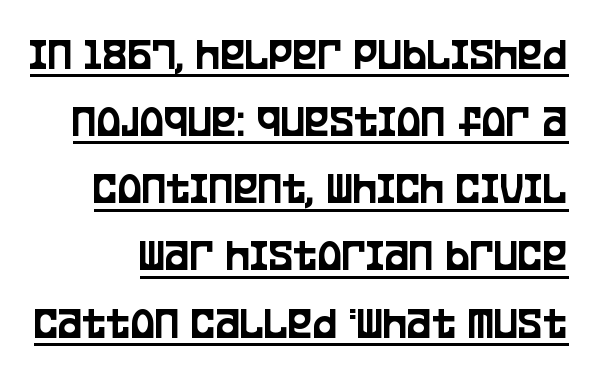
Q: Is the text italic (slanted)? A: No, it is upright.
Q: Is the typeface a serif or a sans-serif typeface? A: Sans-serif.
Q: Is the text underlined? A: Yes.
Q: Is the spacing between letters normal or unusually wide? A: Normal.
Q: Is the spacing between lines tight, normal or loose? A: Normal.
Q: Width (condensed, normal, or wide)? A: Condensed.
Q: Stroke contrast? A: Low.
Q: x-height? A: Large.
Q: Monospaced? A: No.
